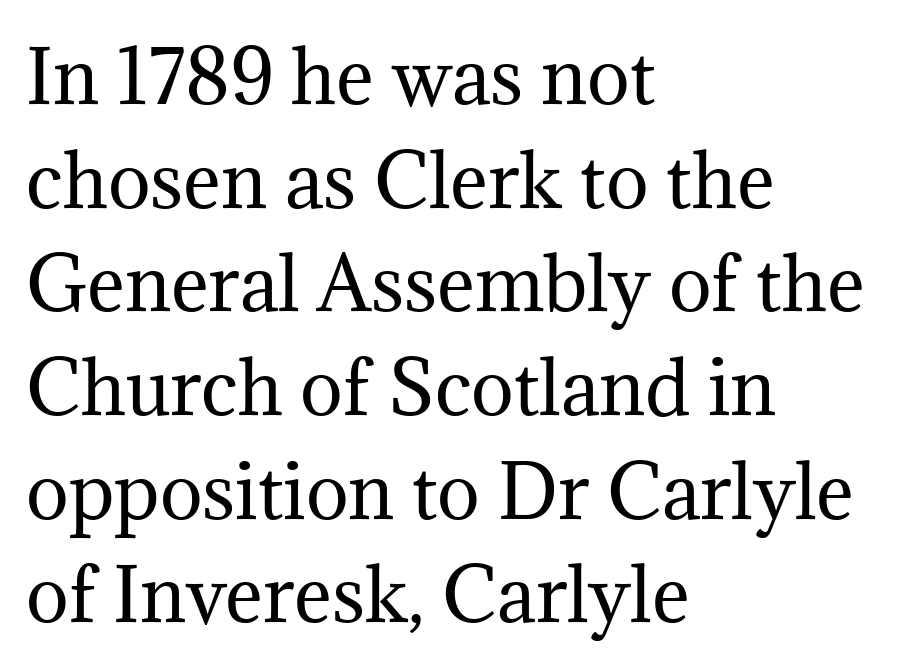
Notice how the passage keeps a crisp vertical edge on the left only. Short note: letters normally spaced. Heft: none added — not bold. Small tapered or slab feet sit at the stroke ends, so this counts as serif.
